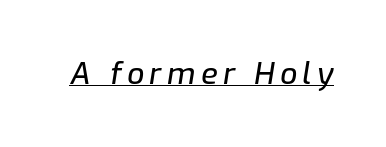
{"italic": "yes", "lean": "right", "slant_degrees": 9, "width": "normal", "stroke_contrast": "low", "x_height": "medium", "monospaced": "no", "underline": "yes", "glyph_px": 30}
